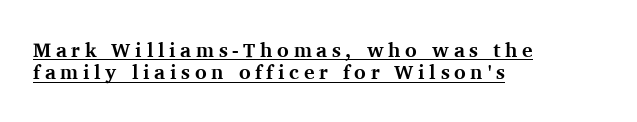
Q: Is the text bold? A: Yes.
Q: Is the text italic (slanted)? A: No, it is upright.
Q: Is the text underlined? A: Yes.
Q: How is the paragraph aligned? A: Left-aligned.
Q: Is the spacing between letters normal or unusually wide? A: Unusually wide.
Q: Is the spacing between lines tight, normal or loose? A: Tight.
